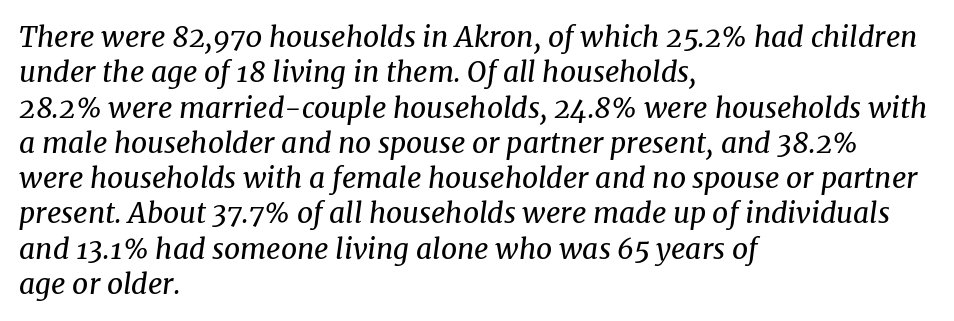
Q: Is the text bold? A: No.
Q: Is the text italic (slanted)? A: Yes, it leans right by about 8 degrees.
Q: Is the typeface a serif or a sans-serif typeface? A: Serif.
Q: Is the text underlined? A: No.
Q: How is the paragraph aligned? A: Left-aligned.
Q: Is the spacing between letters normal or unusually wide? A: Normal.
Q: Is the spacing between lines tight, normal or loose? A: Normal.
Q: Width (condensed, normal, or wide)? A: Normal.
Q: Stroke contrast? A: Medium.
Q: x-height? A: Medium.
Q: Monospaced? A: No.
